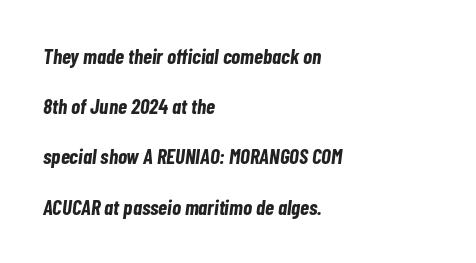
{"italic": "yes", "lean": "right", "slant_degrees": 7, "bold": "yes", "underline": "no", "align": "left", "line_spacing": "loose", "line_spacing_ratio": 2.39, "letter_spacing": "normal", "letter_spacing_em": 0.0, "glyph_px": 21}
